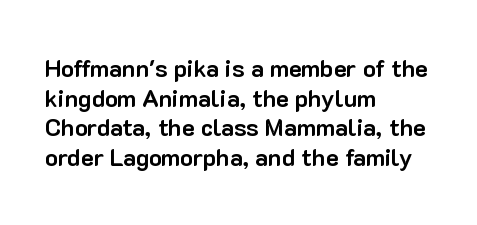
Nobody drew a line under any word here. The lettering stays uniformly vertical, giving the passage a roman look. Each word holds together tightly as a unit, with standard inter-letter gaps. A student would call this left alignment; a typographer would say flush left, rag right. Typographic density is high because the face is bold.
